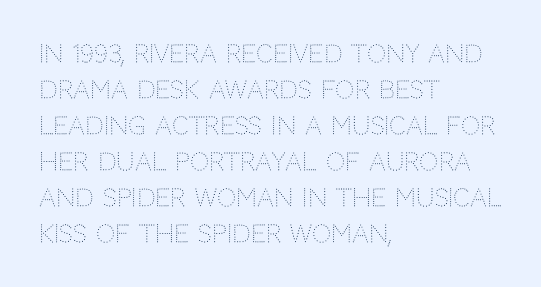
Q: Is the text bold? A: No.
Q: Is the text italic (slanted)? A: No, it is upright.
Q: Is the text underlined? A: No.
Q: How is the paragraph aligned? A: Left-aligned.
Q: Is the spacing between letters normal or unusually wide? A: Normal.
Q: Is the spacing between lines tight, normal or loose? A: Normal.
